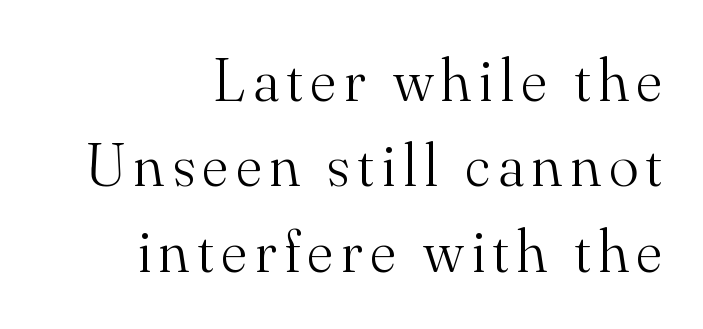
This rendering uses right alignment, leaving the left contour irregular. Words float on clear page, feet unadorned. Is there any slant? The stems are plumb. This block has exactly the height ordinary leading produces. The face used here is proportionally spaced, like ordinary book or web type.
